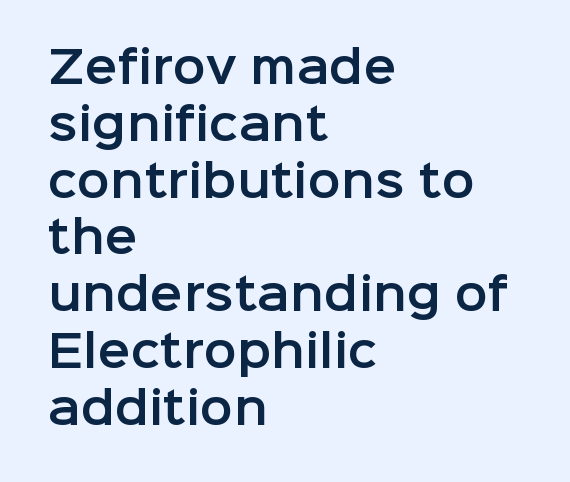
This is sans-serif lettering, the kind often seen on screens and signage. One-word summary of the alignment: left. The line texture is even and compact thanks to regular tracking. Characters remain perfectly vertical along every line. One glance says typical: line gaps are just what's usual.
